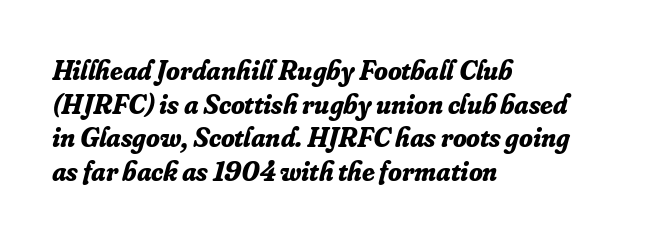
The image shows 28 px bold serif type, italic (leaning right); set left-aligned, line spacing 1.2x, normal letter spacing, not underlined; low stroke contrast and a small x-height.
